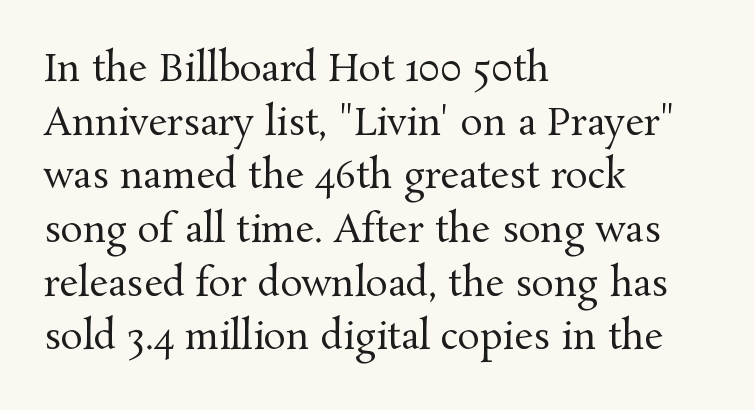
If you drew a line through each stem, it would be perfectly vertical. To sum up the face: it has serifs. Left-aligned paragraph, ragged on the right. These glyphs show unthickened strokes, regular width or finer. These lines are rendered in a variable-pitch font.
